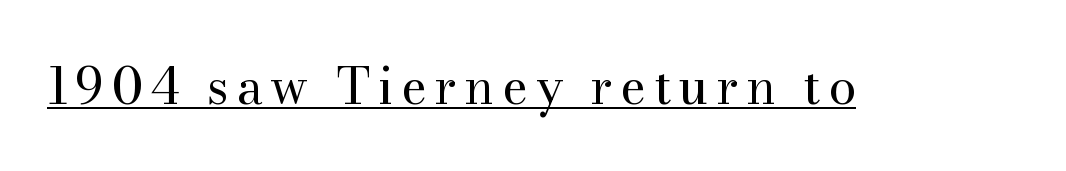
{"serif": "yes", "italic": "no", "bold": "no", "weight": "regular", "width": "normal", "stroke_contrast": "medium", "x_height": "small", "monospaced": "no", "underline": "yes", "glyph_px": 50}
